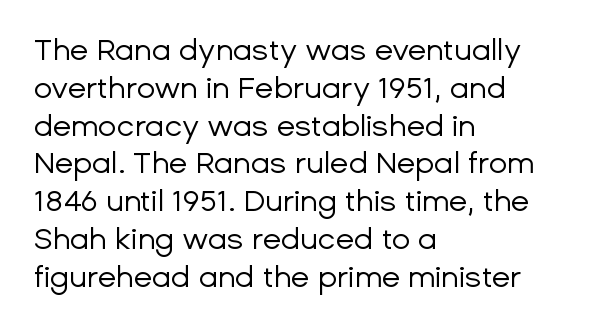
Q: Is the text bold? A: No.
Q: Is the text italic (slanted)? A: No, it is upright.
Q: Is the typeface a serif or a sans-serif typeface? A: Sans-serif.
Q: Is the text underlined? A: No.
Q: How is the paragraph aligned? A: Left-aligned.
Q: Is the spacing between letters normal or unusually wide? A: Normal.
Q: Is the spacing between lines tight, normal or loose? A: Normal.
Q: Width (condensed, normal, or wide)? A: Normal.
Q: Stroke contrast? A: Low.
Q: x-height? A: Medium.
Q: Monospaced? A: No.
